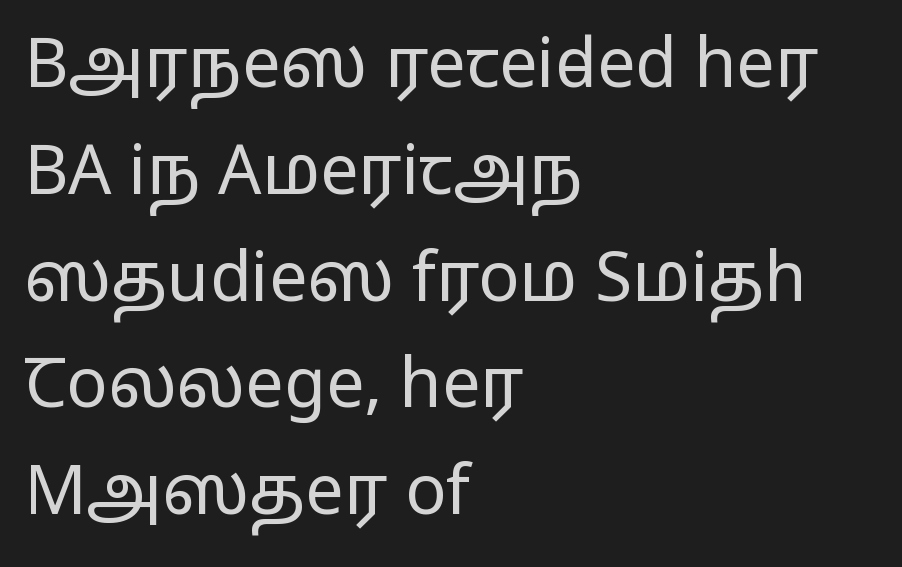
Caption: multi-line text, flush left, ragged right. A clean baseline with only descenders dipping below it. The face looks like a standard text weight, possibly lighter. Regarding serifs, this sample does without them. The axis of the letterforms is exactly vertical. You could call the tracking neutral — neither tight nor loose.
